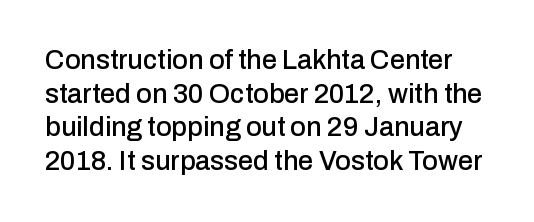
Q: Is the text italic (slanted)? A: No, it is upright.
Q: Is the text underlined? A: No.
Q: Is the spacing between letters normal or unusually wide? A: Normal.
Q: Is the spacing between lines tight, normal or loose? A: Normal.
